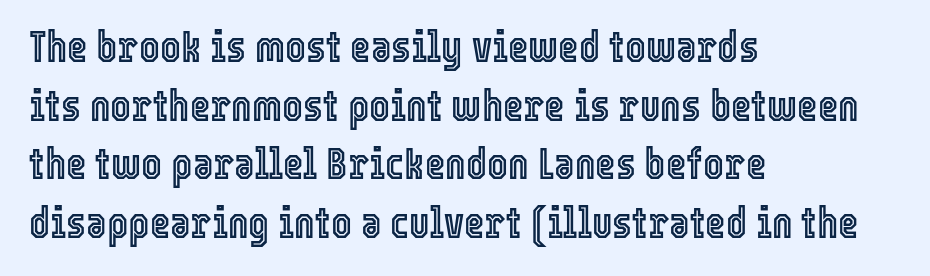
Q: Is the text italic (slanted)? A: No, it is upright.
Q: Is the text underlined? A: No.
Q: How is the paragraph aligned? A: Left-aligned.
Q: Is the spacing between letters normal or unusually wide? A: Normal.
Q: Is the spacing between lines tight, normal or loose? A: Normal.
Q: Width (condensed, normal, or wide)? A: Condensed.
Q: x-height? A: Medium.
Q: Monospaced? A: No.
